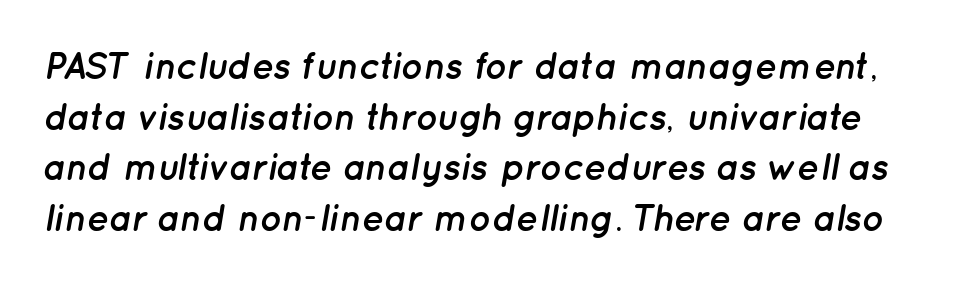
{"italic": "yes", "lean": "right", "slant_degrees": 12, "bold": "yes", "weight": "semibold", "width": "normal", "stroke_contrast": "low", "x_height": "medium", "monospaced": "no", "underline": "no", "line_spacing": "normal", "line_spacing_ratio": 1.37, "letter_spacing": "normal", "letter_spacing_em": 0.0, "glyph_px": 37}
